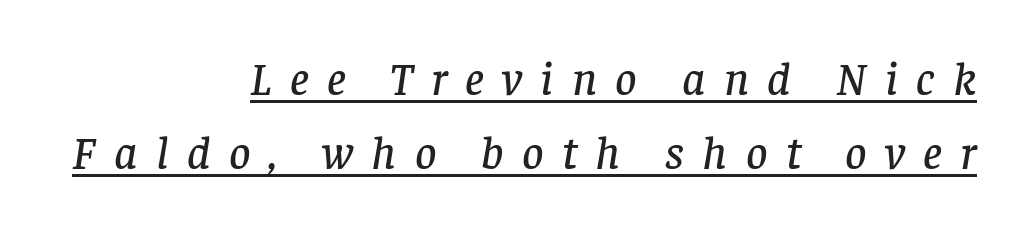
Q: Is the text italic (slanted)? A: Yes, it leans right by about 8 degrees.
Q: Is the typeface a serif or a sans-serif typeface? A: Serif.
Q: Is the text underlined? A: Yes.
Q: How is the paragraph aligned? A: Right-aligned.
Q: Is the spacing between letters normal or unusually wide? A: Unusually wide.
Q: Is the spacing between lines tight, normal or loose? A: Normal.
Q: Width (condensed, normal, or wide)? A: Normal.
Q: Stroke contrast? A: Low.
Q: x-height? A: Large.
Q: Monospaced? A: No.
